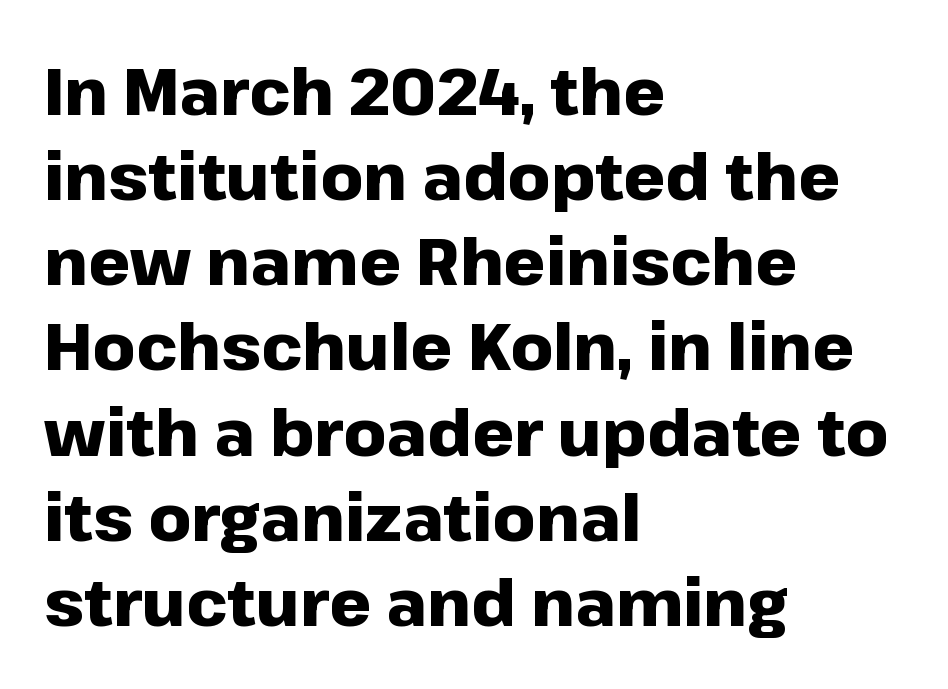
Each word holds together tightly as a unit, with standard inter-letter gaps. The font is running at its bold setting. Whoever set this chose a conventional vertical rhythm. Rendered with straight, roman letterforms.
